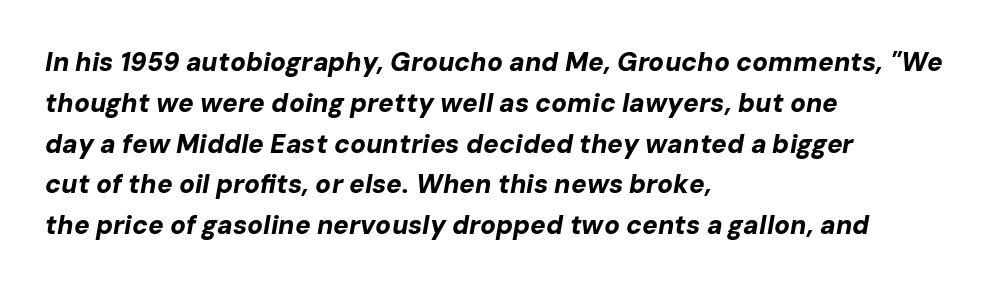
The image shows 26 px bold type, italic (leaning right); set left-aligned, normal line spacing (1.57x), normal letter spacing, not underlined.
